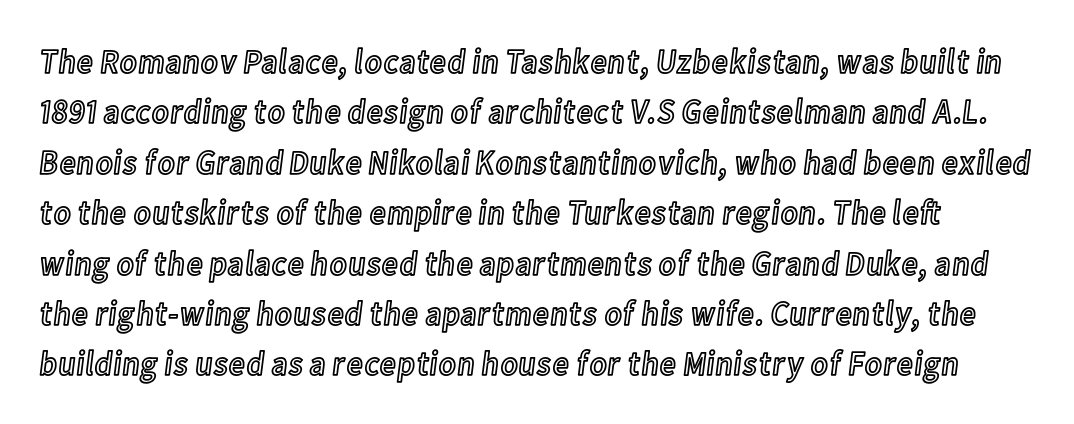
{"width": "condensed", "x_height": "medium", "monospaced": "no", "underline": "no", "line_spacing": "normal", "line_spacing_ratio": 1.44, "letter_spacing": "normal", "letter_spacing_em": 0.0, "glyph_px": 35}
